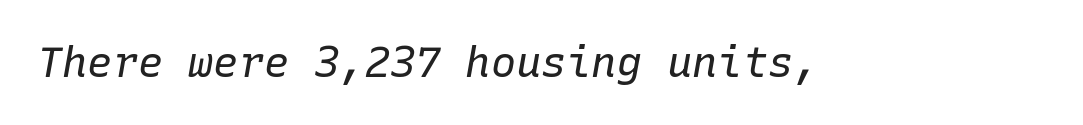
{"italic": "yes", "lean": "right", "slant_degrees": 10, "bold": "no", "weight": "regular", "width": "normal", "stroke_contrast": "low", "x_height": "medium", "monospaced": "yes", "underline": "no", "letter_spacing": "normal", "letter_spacing_em": 0.0, "glyph_px": 42}
